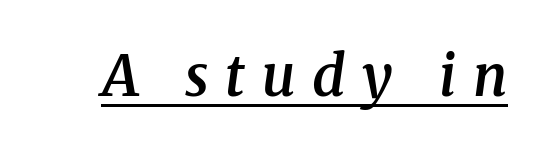
A continuous stroke trails under the words, as in a hyperlink. A serif font was chosen for this passage. How are the letters spaced? Widely, with obvious added tracking. This sample has the flowing, uneven cadence of proportional lettering. Look at the stroke-to-counter ratio: somewhat heavy, a semibold.
